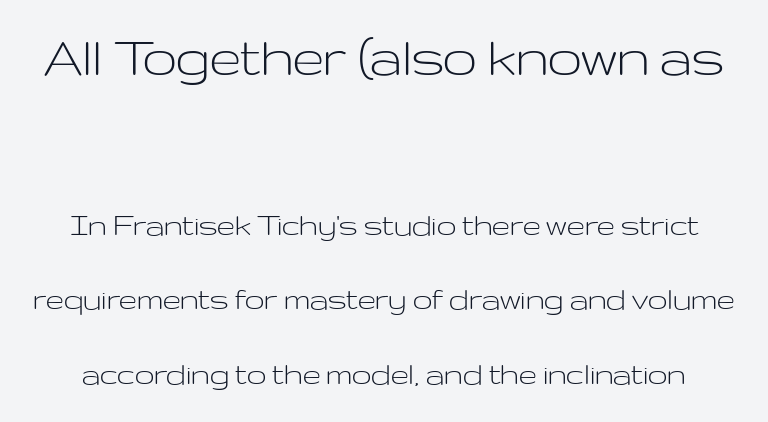
The horizontal fit of the characters is conventional and even. A bare baseline throughout the passage. Check where the strokes stop: nothing finishes them off — pure sans. The letters advance in unequal steps, a hallmark of proportional type.
